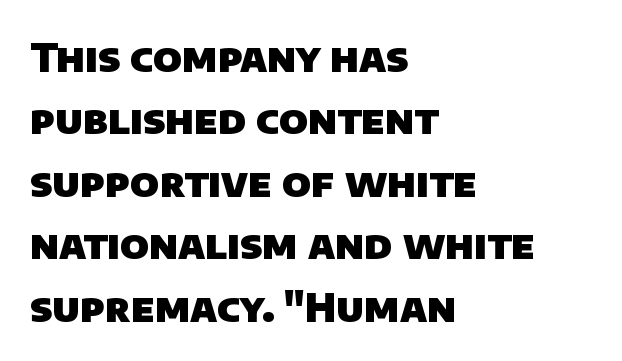
Q: Is the text bold? A: Yes.
Q: Is the typeface a serif or a sans-serif typeface? A: Sans-serif.
Q: Is the text underlined? A: No.
Q: How is the paragraph aligned? A: Left-aligned.
Q: Is the spacing between letters normal or unusually wide? A: Normal.
Q: Is the spacing between lines tight, normal or loose? A: Normal.
Q: Width (condensed, normal, or wide)? A: Normal.
Q: Stroke contrast? A: Low.
Q: x-height? A: Large.
Q: Monospaced? A: No.
